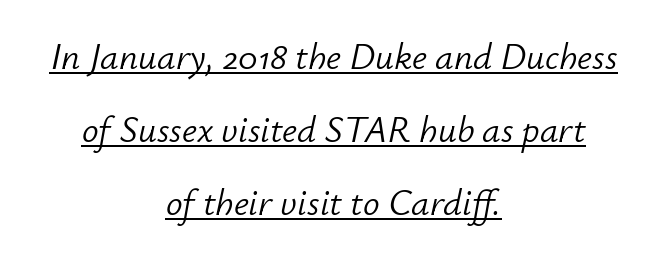
{"italic": "yes", "lean": "right", "slant_degrees": 12, "bold": "no", "weight": "light", "width": "normal", "stroke_contrast": "low", "x_height": "small", "monospaced": "no", "underline": "yes", "align": "center", "line_spacing": "loose", "line_spacing_ratio": 1.97, "letter_spacing": "normal", "letter_spacing_em": 0.0, "glyph_px": 37}
